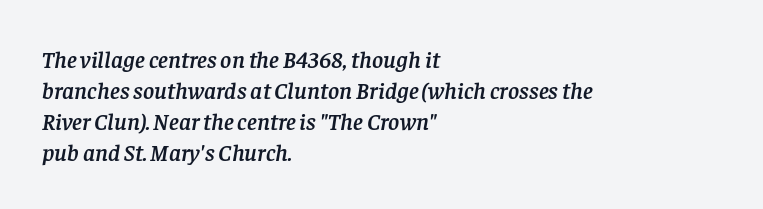
Q: Is the text italic (slanted)? A: Yes, it leans right by about 8 degrees.
Q: Is the text underlined? A: No.
Q: How is the paragraph aligned? A: Left-aligned.
Q: Is the spacing between letters normal or unusually wide? A: Normal.
Q: Is the spacing between lines tight, normal or loose? A: Normal.
